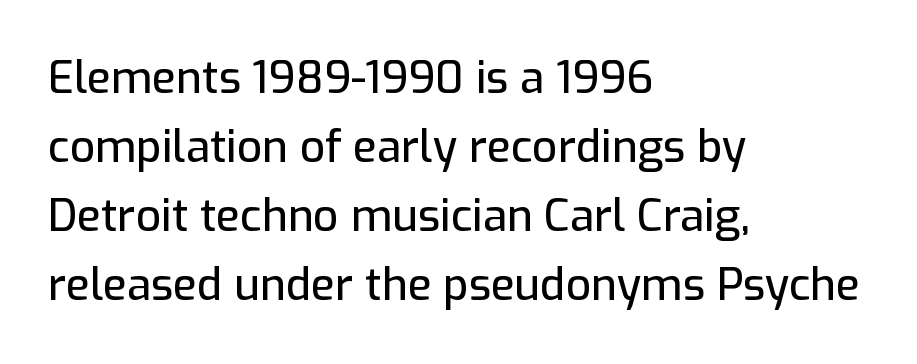
{"serif": "no", "italic": "no", "width": "normal", "stroke_contrast": "low", "x_height": "medium", "monospaced": "no", "underline": "no", "align": "left", "line_spacing": "normal", "line_spacing_ratio": 1.57, "letter_spacing": "normal", "letter_spacing_em": 0.0, "glyph_px": 44}
